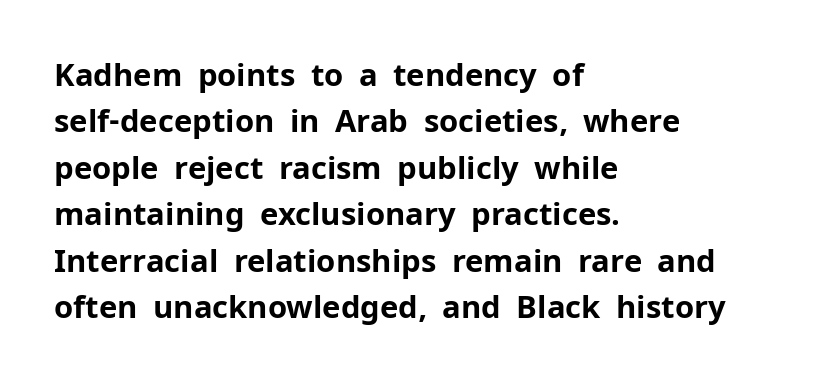
Q: Is the text bold? A: Yes.
Q: Is the text italic (slanted)? A: No, it is upright.
Q: Is the typeface a serif or a sans-serif typeface? A: Sans-serif.
Q: Is the text underlined? A: No.
Q: How is the paragraph aligned? A: Left-aligned.
Q: Is the spacing between letters normal or unusually wide? A: Normal.
Q: Is the spacing between lines tight, normal or loose? A: Normal.
Q: Width (condensed, normal, or wide)? A: Normal.
Q: Stroke contrast? A: Low.
Q: x-height? A: Medium.
Q: Monospaced? A: No.
